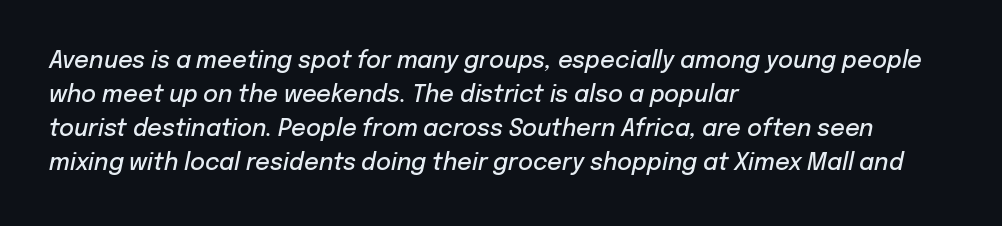
How heavy is the stroke? Medium-heavy — a semibold, shy of bold. In terms of letterspacing, this is plain default setting. A typesetter would mark this as italic. Honestly, there is no underline to notice here at all.
